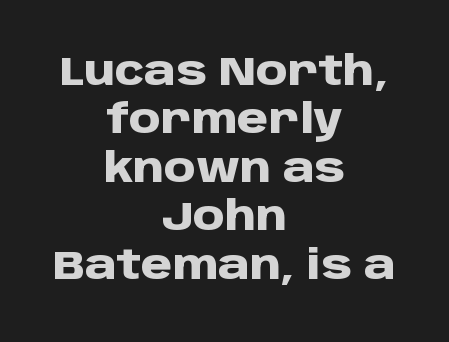
The image shows 40 px heavy sans-serif type, upright; set centered, line spacing 1.21x, normal letter spacing, not underlined; low stroke contrast and a large x-height.
